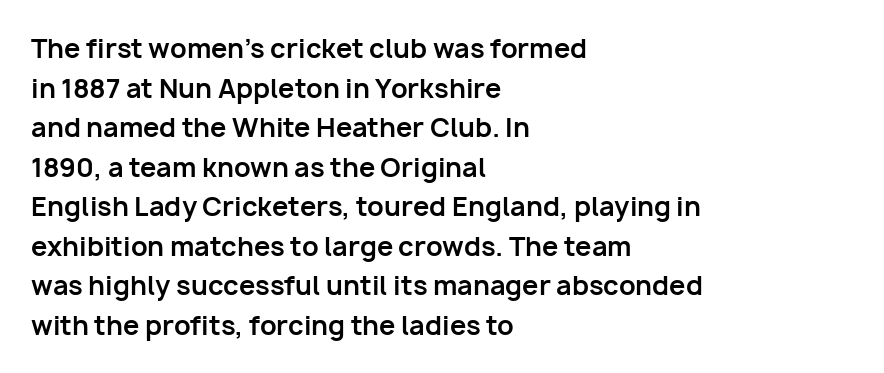
The image shows 26 px bold type, upright; set left-aligned, normal line spacing (1.52x), normal letter spacing, not underlined.
